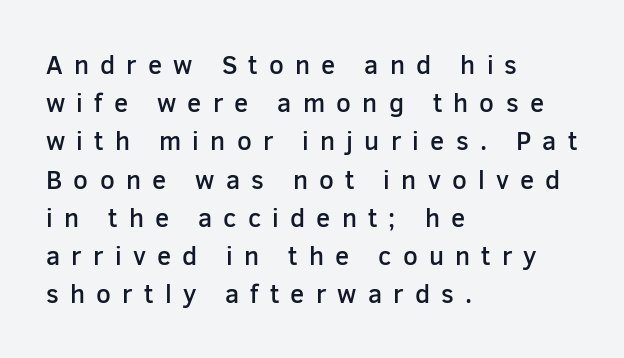
Alignment: flush left. This rendering features lettering with no underline. Evenly set lines give the paragraph a standard silhouette. Is there any slant? The stems are plumb.
